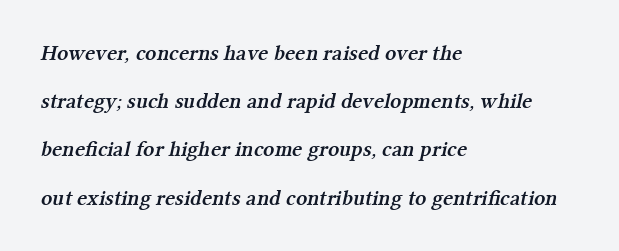
Q: Is the text bold? A: Semi-bold.
Q: Is the text underlined? A: No.
Q: How is the paragraph aligned? A: Left-aligned.
Q: Is the spacing between letters normal or unusually wide? A: Normal.
Q: Is the spacing between lines tight, normal or loose? A: Loose.
